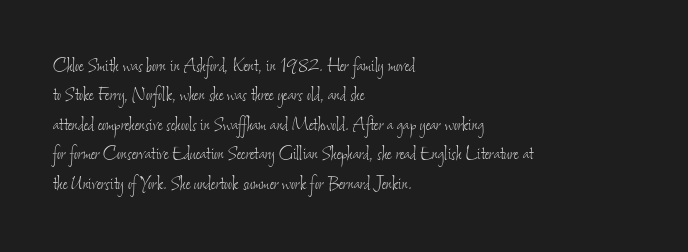
The image shows 22 px text type; set left-aligned, normal line spacing (1.34x), normal letter spacing, not underlined.
